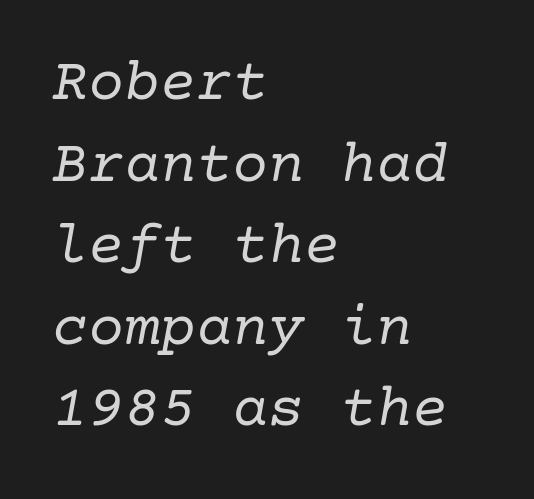
The image shows 60 px regular-weight serif type, italic (leaning right); set left-aligned, normal line spacing (1.36x), normal letter spacing, not underlined; low stroke contrast and a medium x-height.
